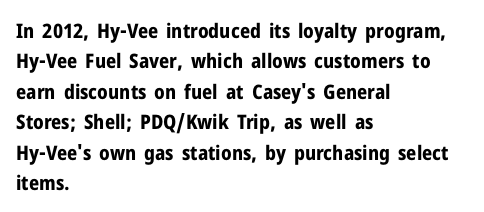
The image shows 20 px bold type, upright; set left-aligned, normal line spacing (1.52x), normal letter spacing, not underlined.
